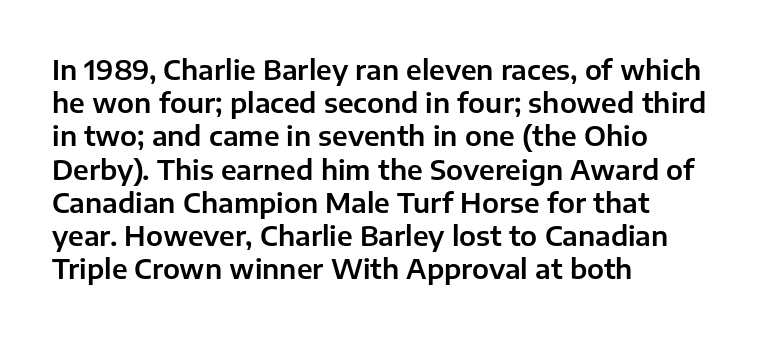
The image shows 27 px text type, upright; set left-aligned, line spacing 1.23x, normal letter spacing, not underlined.
